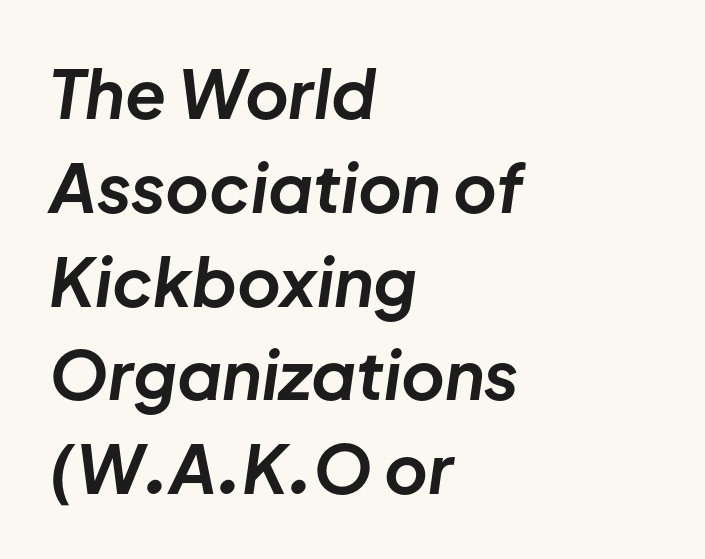
Unmarked baselines from the first word to the last. Nothing unusual about the tracking: characters are spaced as the font intends. Proportional: the letters do not fall into vertical columns. The lettering tilts uniformly, giving the passage an italic look. Rows of type keep a routine distance in the vertical direction.
